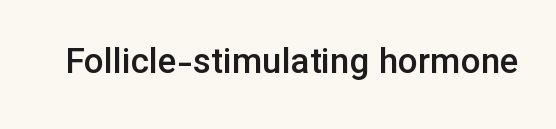
The image shows 35 px semibold sans-serif type, upright; set normal letter spacing, not underlined; low stroke contrast and a medium x-height.
